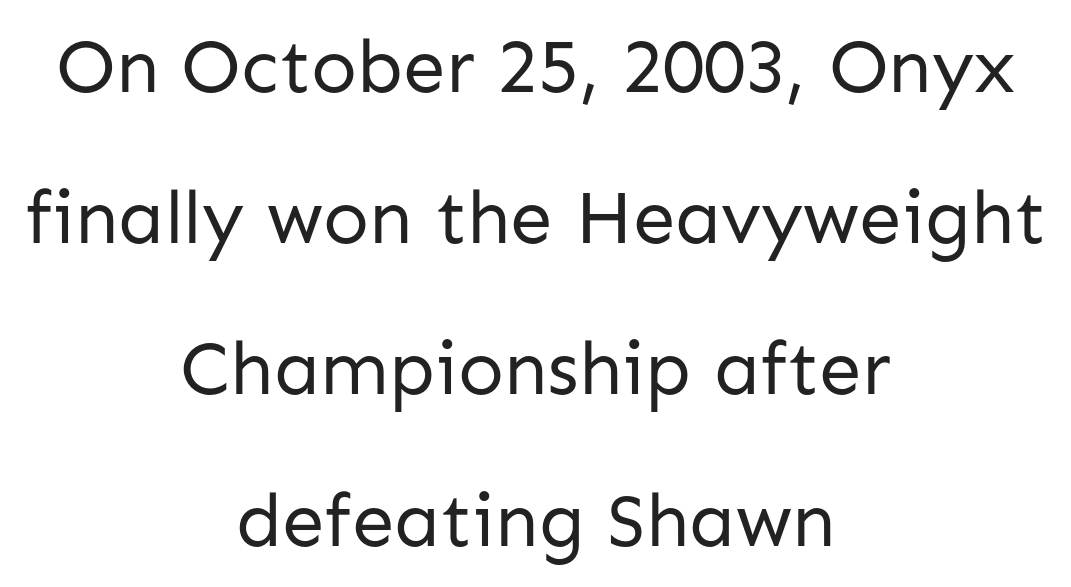
Q: Is the text bold? A: No.
Q: Is the text italic (slanted)? A: No, it is upright.
Q: Is the typeface a serif or a sans-serif typeface? A: Sans-serif.
Q: Is the text underlined? A: No.
Q: How is the paragraph aligned? A: Centered.
Q: Is the spacing between letters normal or unusually wide? A: Normal.
Q: Is the spacing between lines tight, normal or loose? A: Loose.
Q: Width (condensed, normal, or wide)? A: Normal.
Q: Stroke contrast? A: Low.
Q: x-height? A: Medium.
Q: Monospaced? A: No.
